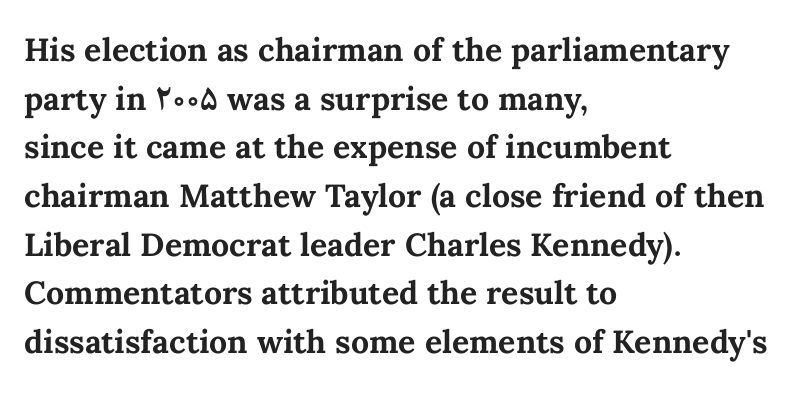
The image shows 32 px bold type, upright; set left-aligned, normal line spacing (1.52x), normal letter spacing, not underlined; medium stroke contrast and a medium x-height.
